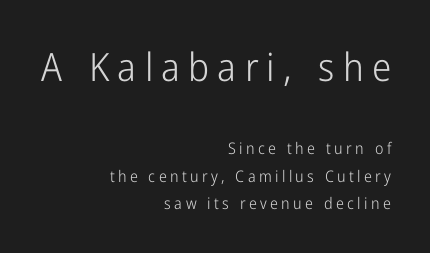
{"serif": "no", "italic": "no", "bold": "no", "weight": "light", "width": "condensed", "stroke_contrast": "low", "x_height": "medium", "monospaced": "no", "underline": "no", "align": "right", "line_spacing": "normal", "line_spacing_ratio": 1.7, "letter_spacing": "wide", "letter_spacing_em": 0.21, "larger_block": "first", "size_ratio": 2.44, "glyph_px": 39}
